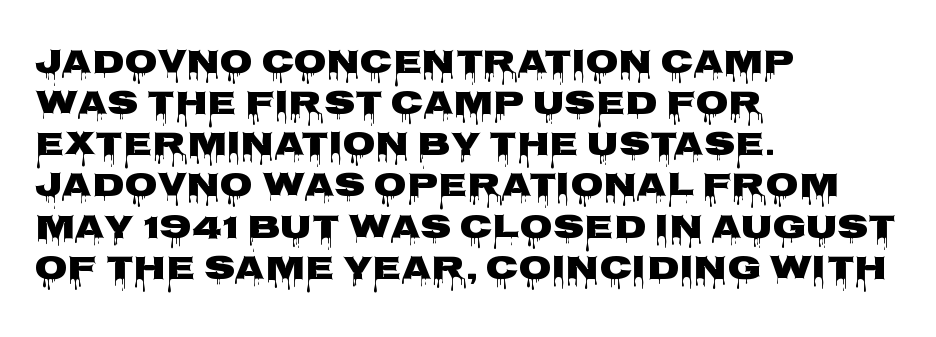
Q: Is the text italic (slanted)? A: No, it is upright.
Q: Is the typeface a serif or a sans-serif typeface? A: Sans-serif.
Q: Is the text underlined? A: No.
Q: How is the paragraph aligned? A: Left-aligned.
Q: Is the spacing between letters normal or unusually wide? A: Normal.
Q: Width (condensed, normal, or wide)? A: Wide.
Q: Stroke contrast? A: Low.
Q: x-height? A: Large.
Q: Monospaced? A: No.
